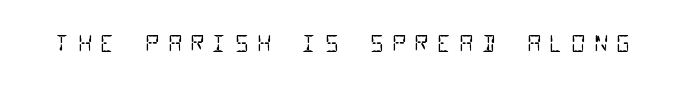
Q: Is the text bold? A: No.
Q: Is the text underlined? A: No.
Q: Is the spacing between letters normal or unusually wide? A: Unusually wide.
